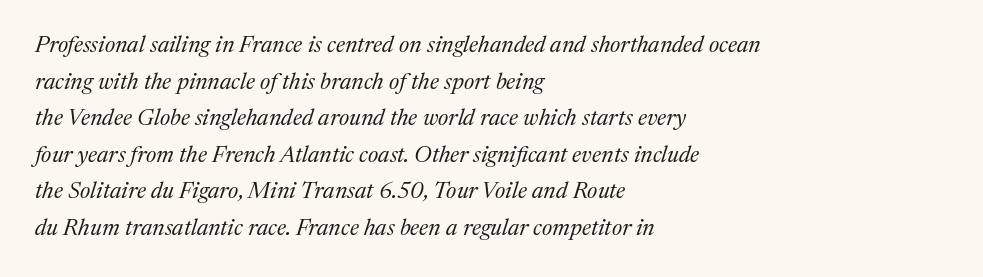
Q: Is the text bold? A: No.
Q: Is the text italic (slanted)? A: Yes, it leans right by about 17 degrees.
Q: Is the text underlined? A: No.
Q: How is the paragraph aligned? A: Left-aligned.
Q: Is the spacing between letters normal or unusually wide? A: Normal.
Q: Is the spacing between lines tight, normal or loose? A: Normal.
